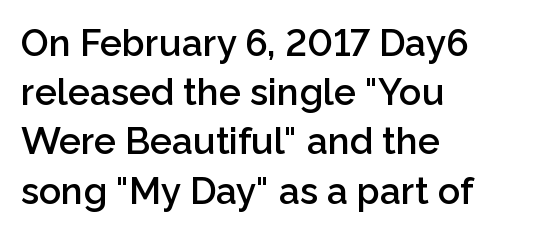
Q: Is the text bold? A: Semi-bold.
Q: Is the text italic (slanted)? A: No, it is upright.
Q: Is the typeface a serif or a sans-serif typeface? A: Sans-serif.
Q: Is the text underlined? A: No.
Q: How is the paragraph aligned? A: Left-aligned.
Q: Is the spacing between letters normal or unusually wide? A: Normal.
Q: Is the spacing between lines tight, normal or loose? A: Normal.
Q: Width (condensed, normal, or wide)? A: Normal.
Q: Stroke contrast? A: Low.
Q: x-height? A: Medium.
Q: Monospaced? A: No.
